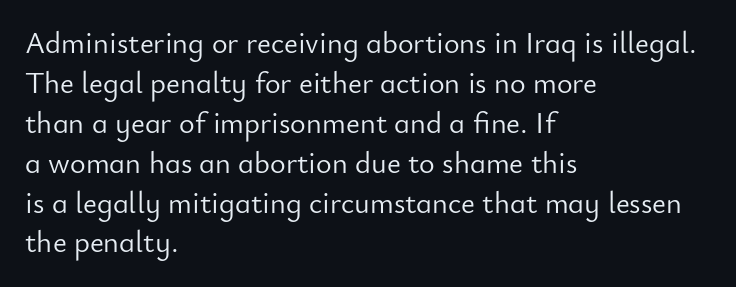
The glyphs in this specimen are sans serif. All the whitespace from short lines collects on the right. Each row of text sits above clean, open space. This sample uses an upright cut, with every glyph sitting square on the baseline. Line spacing here is normal. Looks like regular typesetting: each glyph gets only the width it needs.
